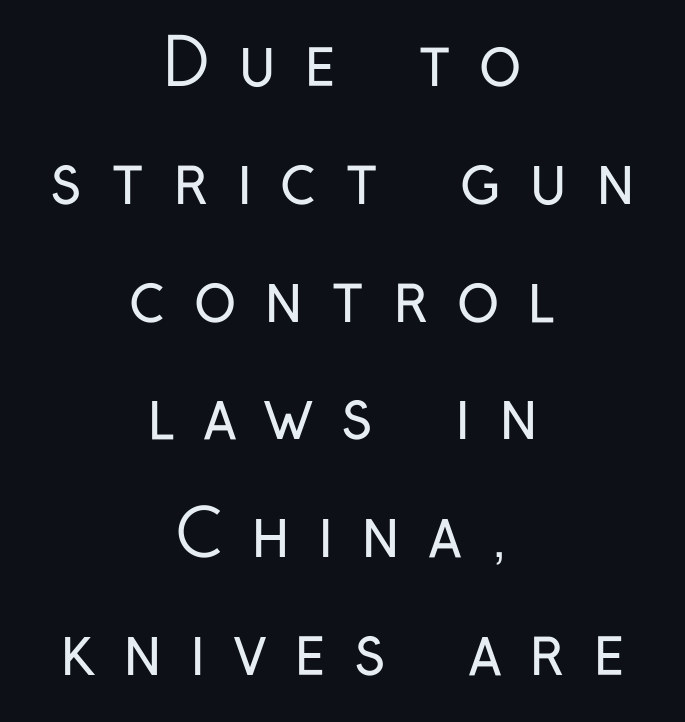
No feet cap the strokes, marking this as sans-serif type. Honestly, there is no underline to notice here at all. The letters advance in unequal steps, a hallmark of proportional type. Caption: multi-line text, centered on the measure.
